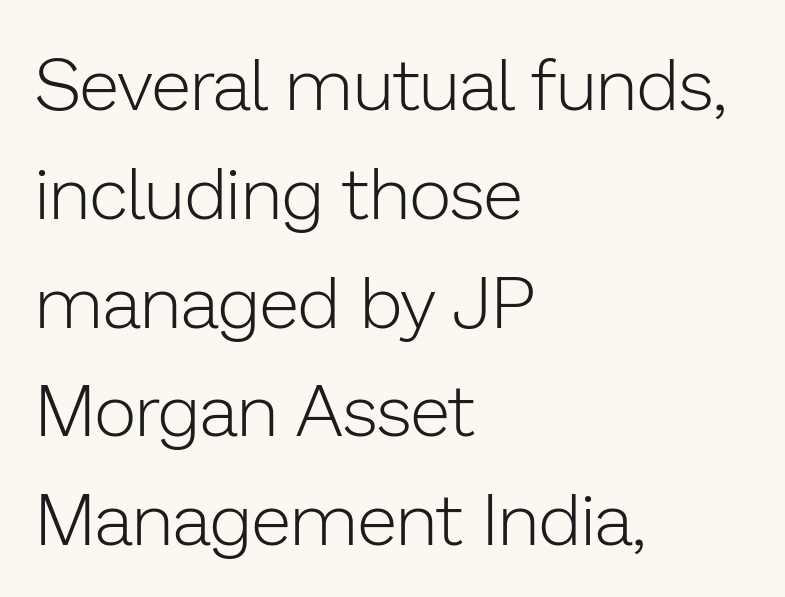
Q: Is the text bold? A: No.
Q: Is the text italic (slanted)? A: No, it is upright.
Q: Is the typeface a serif or a sans-serif typeface? A: Sans-serif.
Q: Is the text underlined? A: No.
Q: How is the paragraph aligned? A: Left-aligned.
Q: Is the spacing between letters normal or unusually wide? A: Normal.
Q: Is the spacing between lines tight, normal or loose? A: Normal.
Q: Width (condensed, normal, or wide)? A: Normal.
Q: Stroke contrast? A: Low.
Q: x-height? A: Medium.
Q: Monospaced? A: No.
